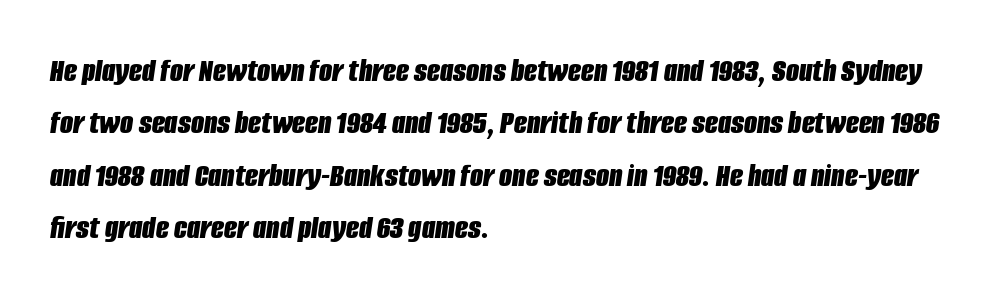
Default kerning and tracking; the words read as compact shapes. The typesetting leans heavy: a genuine bold. Bare-footed words on every line. These lines are rendered in a variable-pitch font. The vertical gap from one line to the next is medium. The lettering tilts uniformly, giving the passage an italic look.
